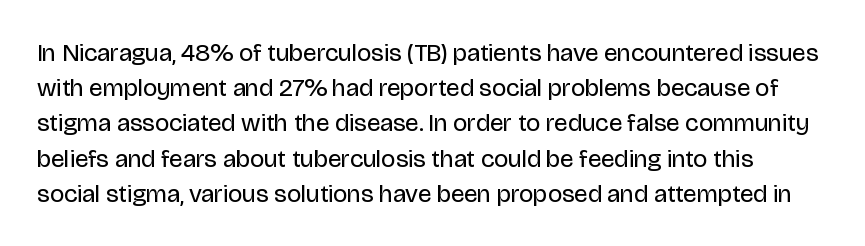
Q: Is the text bold? A: No.
Q: Is the text italic (slanted)? A: No, it is upright.
Q: Is the text underlined? A: No.
Q: Is the spacing between letters normal or unusually wide? A: Normal.
Q: Is the spacing between lines tight, normal or loose? A: Normal.
